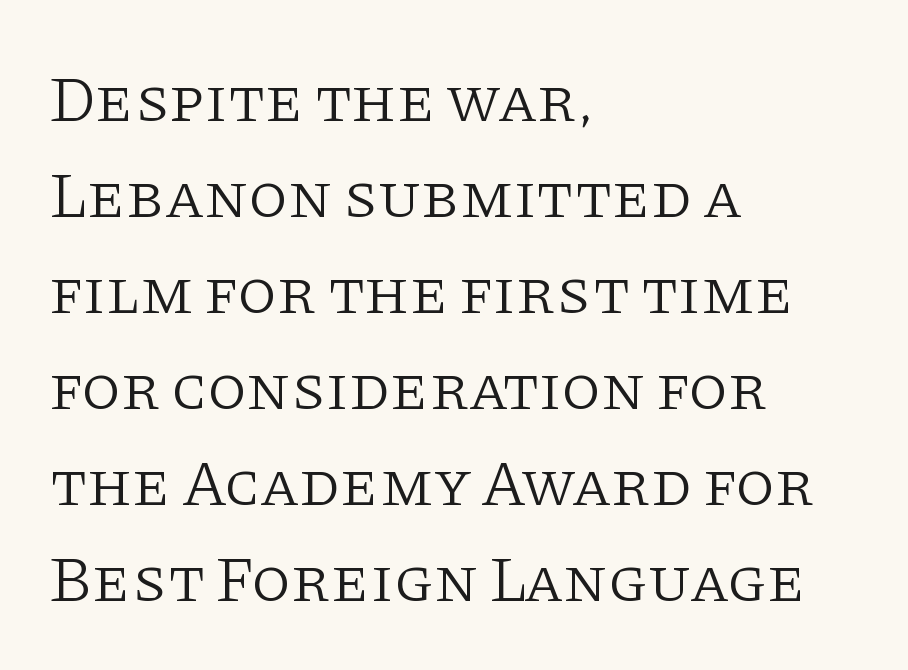
The designer left line spacing at the default. How are the letters spaced? Ordinarily, with no added tracking. All the whitespace from short lines collects on the right. The letters stand upright; this is a roman face.
